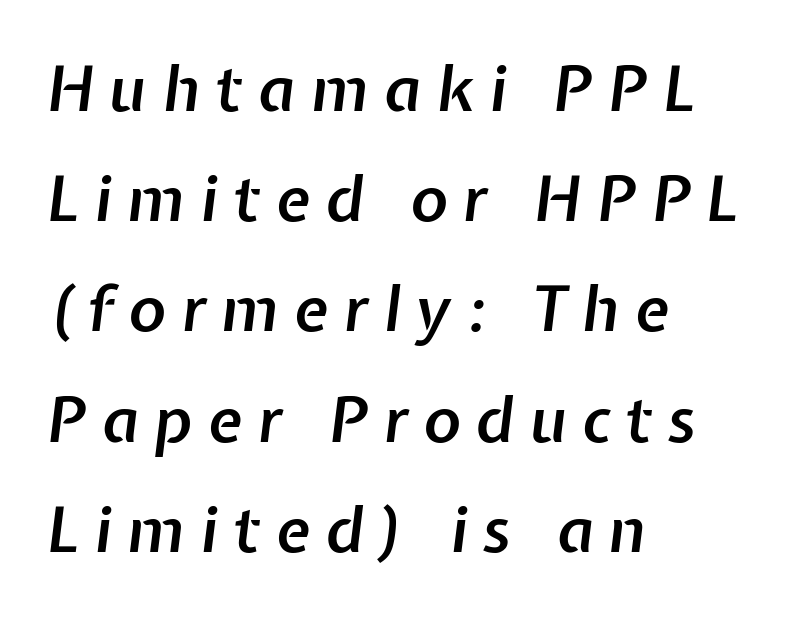
This rendering uses left alignment, leaving the right contour irregular. Students, note that the glyphs here are deliberately spaced far apart. These lines were composed using italics. Think of a printed novel: that variable character pitch is what you see here.
